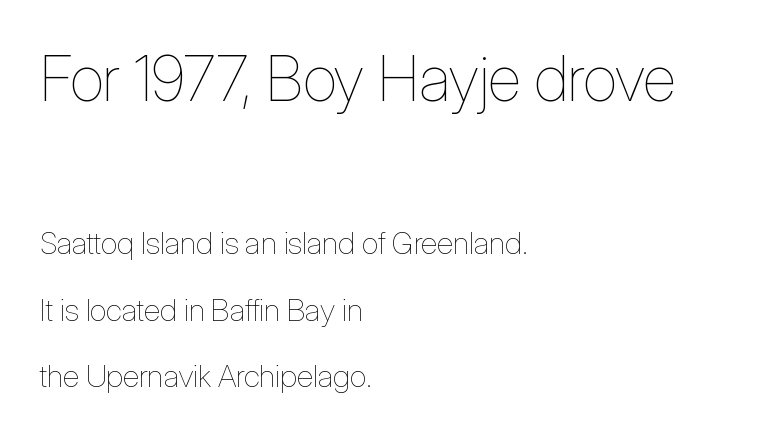
The image shows 62 px thin, condensed type, upright; set left-aligned, loose line spacing (2.15x), normal letter spacing, not underlined; the first (top) block is 2.0x larger; low stroke contrast and a medium x-height.
